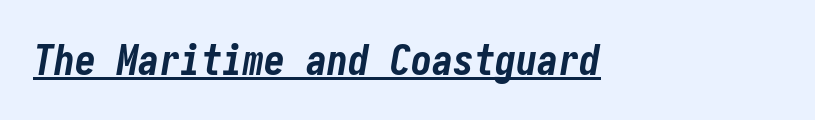
Q: Is the text bold? A: Yes.
Q: Is the text italic (slanted)? A: Yes, it leans right by about 10 degrees.
Q: Is the text underlined? A: Yes.
Q: Is the spacing between letters normal or unusually wide? A: Normal.
Q: Width (condensed, normal, or wide)? A: Condensed.
Q: Stroke contrast? A: Low.
Q: x-height? A: Medium.
